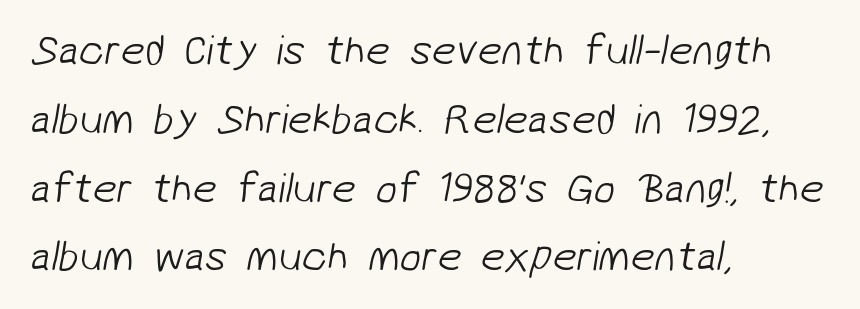
Q: Is the text bold? A: No.
Q: Is the typeface a serif or a sans-serif typeface? A: Sans-serif.
Q: Is the text underlined? A: No.
Q: How is the paragraph aligned? A: Left-aligned.
Q: Is the spacing between letters normal or unusually wide? A: Normal.
Q: Is the spacing between lines tight, normal or loose? A: Normal.
Q: Width (condensed, normal, or wide)? A: Normal.
Q: Stroke contrast? A: Low.
Q: x-height? A: Medium.
Q: Monospaced? A: No.
